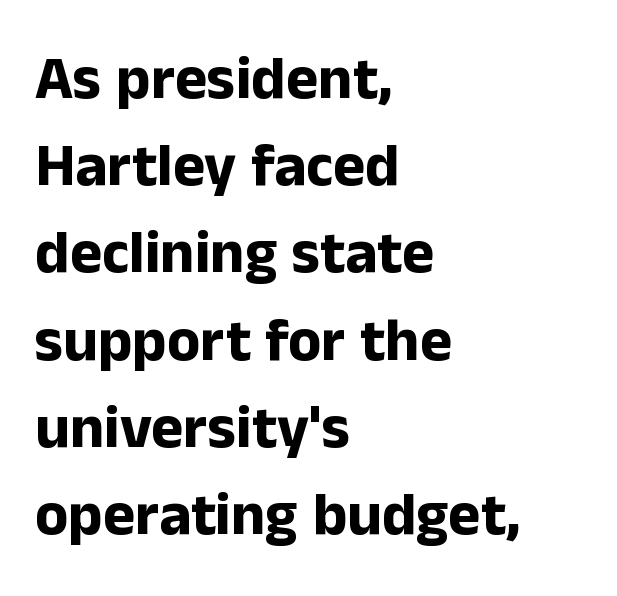
The image shows 61 px bold sans-serif type, upright; set left-aligned, normal line spacing (1.43x), normal letter spacing, not underlined; low stroke contrast and a medium x-height.
